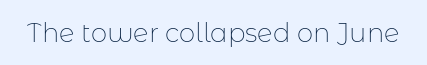
A roman cut, with each character standing at attention. Decoration check: the copy has no underline. The gaps between neighbouring characters are ordinary and unremarkable. Bold? No — there's no thickening of the strokes.
